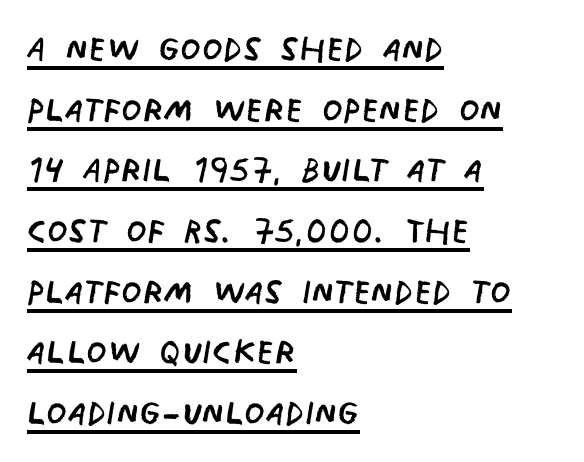
The image shows 47 px regular-weight, condensed sans-serif type; set left-aligned, normal line spacing (1.29x), normal letter spacing, underlined; low stroke contrast and a large x-height.
